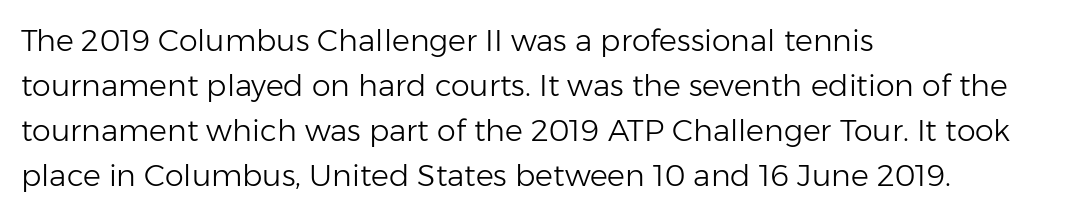
The image shows 30 px light sans-serif type, upright; set left-aligned, normal line spacing (1.5x), normal letter spacing, not underlined; low stroke contrast and a medium x-height.
